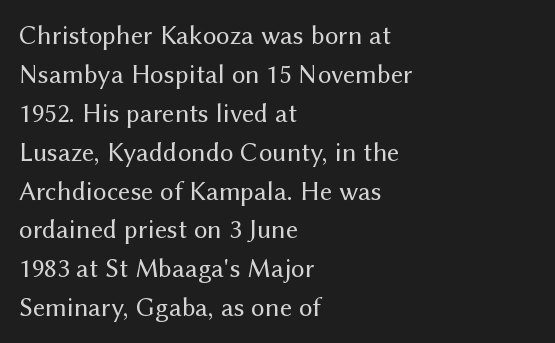
The image shows 27 px text type, upright; set left-aligned, normal line spacing (1.44x), normal letter spacing, not underlined.
